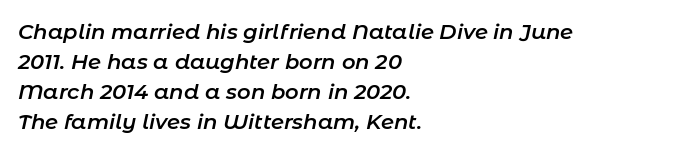
Q: Is the text bold? A: Semi-bold.
Q: Is the text italic (slanted)? A: Yes, it leans right by about 11 degrees.
Q: Is the text underlined? A: No.
Q: How is the paragraph aligned? A: Left-aligned.
Q: Is the spacing between letters normal or unusually wide? A: Normal.
Q: Is the spacing between lines tight, normal or loose? A: Normal.
